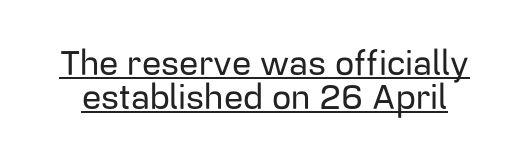
Short note: letters normally spaced. This rendering features underlined lettering. Is this a fixed-width face? No — the glyphs have proportional, varying widths. The font's upright variant was chosen for this text. In terms of letterform style, serifs are entirely absent.
